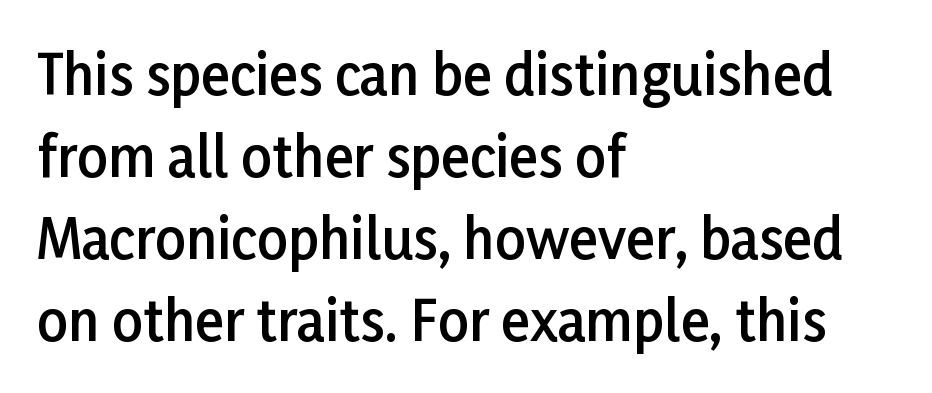
{"serif": "no", "italic": "no", "bold": "semi", "weight": "semibold", "width": "normal", "stroke_contrast": "low", "x_height": "medium", "monospaced": "no", "underline": "no", "align": "left", "line_spacing": "normal", "line_spacing_ratio": 1.52, "letter_spacing": "normal", "letter_spacing_em": 0.0, "glyph_px": 54}
